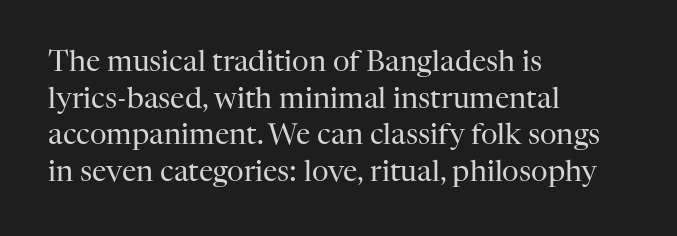
Q: Is the text bold? A: No.
Q: Is the text italic (slanted)? A: No, it is upright.
Q: Is the typeface a serif or a sans-serif typeface? A: Serif.
Q: Is the text underlined? A: No.
Q: How is the paragraph aligned? A: Left-aligned.
Q: Is the spacing between letters normal or unusually wide? A: Normal.
Q: Is the spacing between lines tight, normal or loose? A: Normal.
Q: Width (condensed, normal, or wide)? A: Normal.
Q: Stroke contrast? A: High.
Q: x-height? A: Medium.
Q: Monospaced? A: No.
